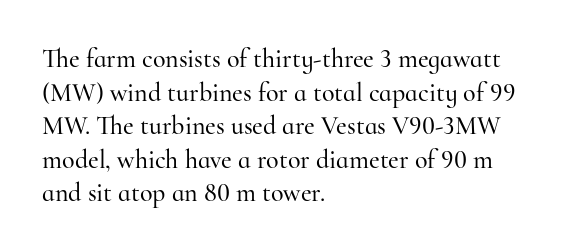
{"italic": "no", "underline": "no", "align": "left", "line_spacing": "normal", "line_spacing_ratio": 1.29, "letter_spacing": "normal", "letter_spacing_em": 0.0, "glyph_px": 26}
